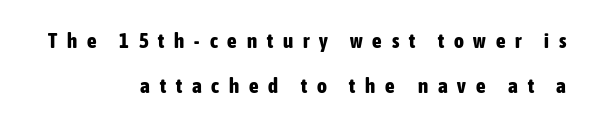
The image shows 21 px bold type, upright; set right-aligned, loose line spacing (2.12x), unusually wide letter spacing (+0.47 em), not underlined.
